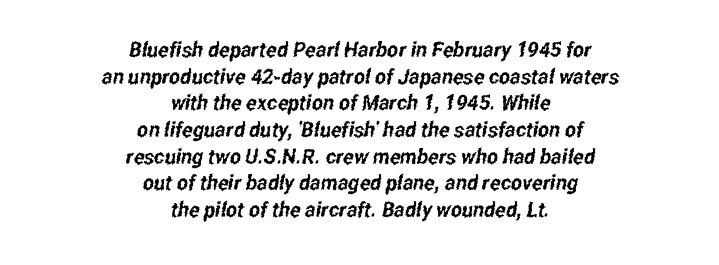
Caption: standard tracking, unaltered. A bare baseline throughout the passage. Line starts and ends both wander, symmetrically. Reading down the column, the eye jumps a familiar distance to each next line.
